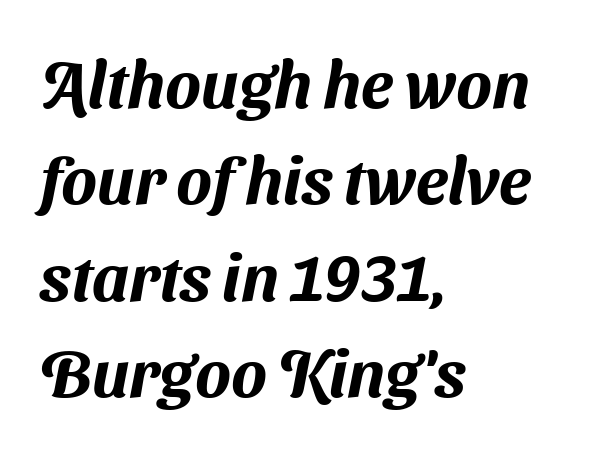
{"serif": "no", "width": "normal", "stroke_contrast": "medium", "x_height": "medium", "monospaced": "no", "underline": "no", "align": "left", "line_spacing": "normal", "line_spacing_ratio": 1.46, "letter_spacing": "normal", "letter_spacing_em": 0.0, "glyph_px": 66}
